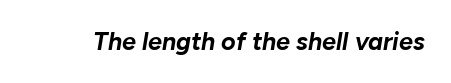
Emphasis by weight is at full strength: bold. Observe the lean: these are italic letterforms. Underlining? Definitely not there. Observe the ordinary spacing: letters are neighbours, not strangers.
